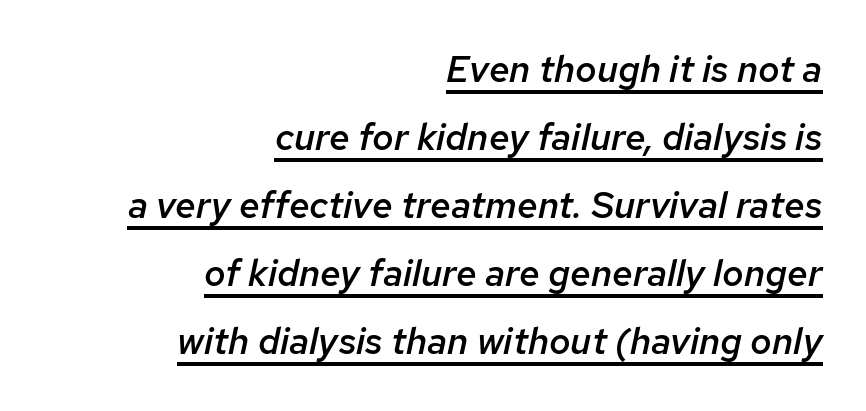
{"italic": "yes", "lean": "right", "slant_degrees": 12, "bold": "semi", "weight": "semibold", "width": "normal", "stroke_contrast": "low", "x_height": "medium", "monospaced": "no", "underline": "yes", "align": "right", "line_spacing_ratio": 1.84, "letter_spacing": "normal", "letter_spacing_em": 0.0, "glyph_px": 37}
